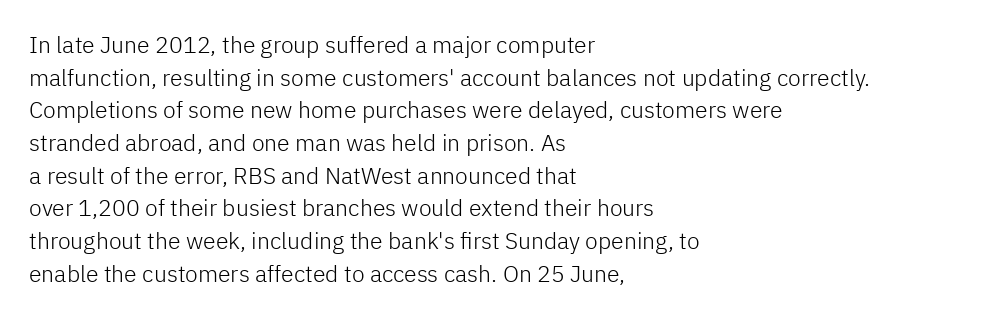
Characters follow at the spacing the type designer built in. The letterforms sit at book weight or below. Rendered with straight, roman letterforms. The rows are spaced the way most documents space them. The strip under each line holds only bare page.
